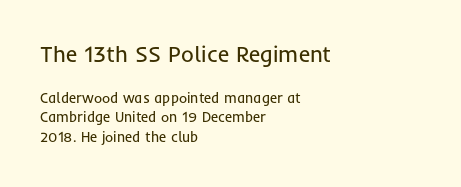
Q: Is the text bold? A: No.
Q: Is the text italic (slanted)? A: No, it is upright.
Q: Is the text underlined? A: No.
Q: How is the paragraph aligned? A: Left-aligned.
Q: Is the spacing between letters normal or unusually wide? A: Normal.
Q: Is the spacing between lines tight, normal or loose? A: Normal.
Q: Which block of text is set in a larger size, the first (top) or the second (bottom)? A: The first (top) one.
